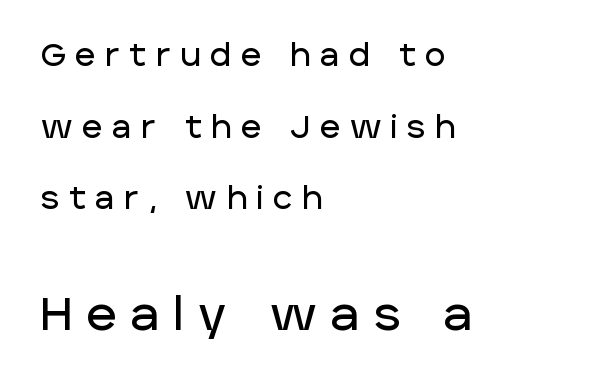
{"serif": "no", "italic": "no", "width": "normal", "stroke_contrast": "low", "x_height": "large", "monospaced": "no", "underline": "no", "align": "left", "line_spacing": "loose", "line_spacing_ratio": 2.31, "letter_spacing": "wide", "letter_spacing_em": 0.32, "larger_block": "second", "size_ratio": 1.48, "glyph_px": 46}
